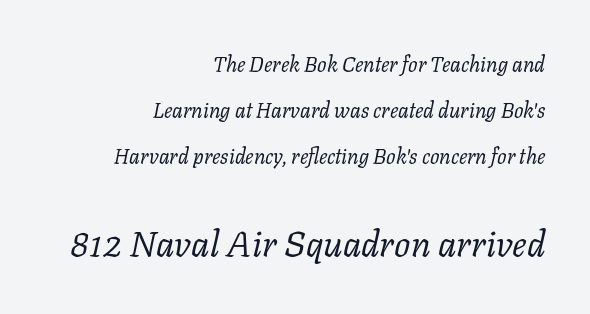
The rendering uses natural spacing where letterforms have individual widths. Each new line begins a long way beneath the previous one. The text carries the slant typical of an italic or oblique font. A clean baseline with only descenders dipping below it.
